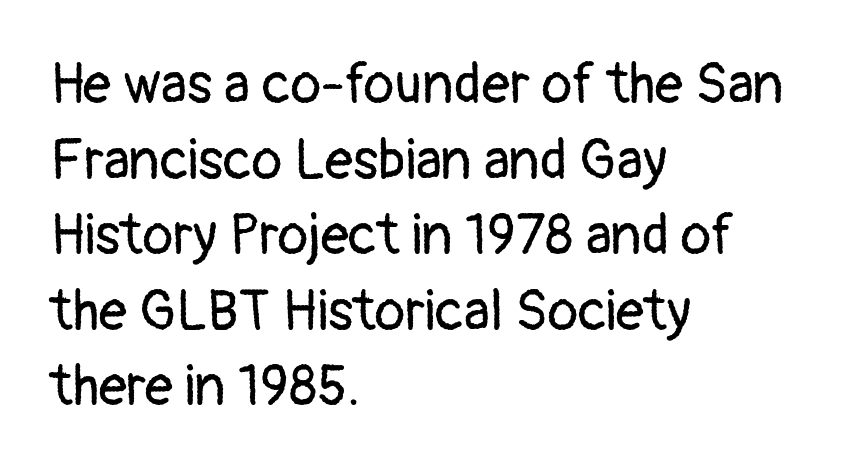
The image shows 56 px regular-weight sans-serif type, upright; set left-aligned, normal line spacing (1.35x), normal letter spacing, not underlined; low stroke contrast and a medium x-height.
